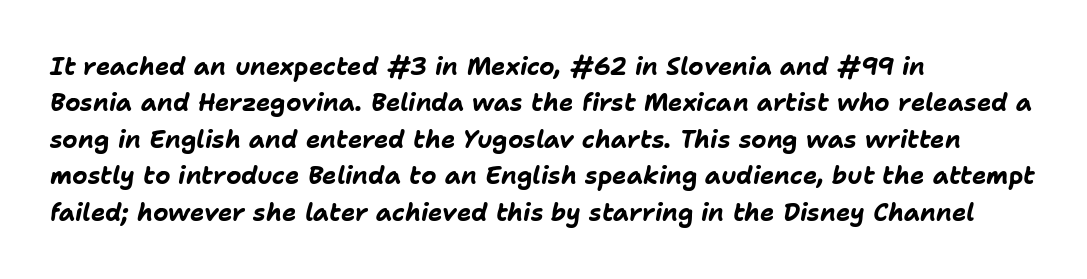
{"italic": "yes", "lean": "right", "slant_degrees": 11, "bold": "yes", "underline": "no", "align": "left", "line_spacing": "normal", "line_spacing_ratio": 1.52, "letter_spacing": "normal", "letter_spacing_em": 0.0, "glyph_px": 24}
